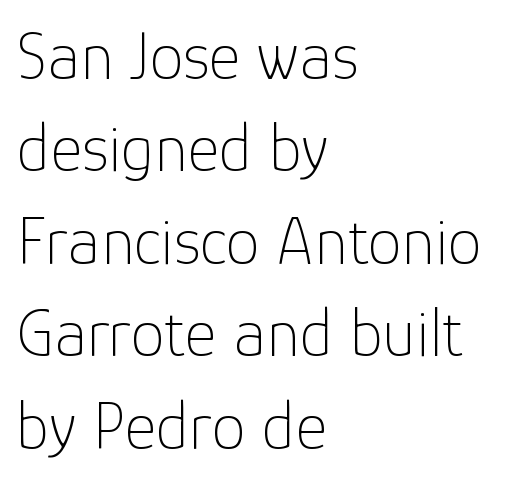
{"serif": "no", "italic": "no", "bold": "no", "weight": "thin", "width": "normal", "stroke_contrast": "low", "x_height": "medium", "monospaced": "no", "underline": "no", "align": "left", "line_spacing": "normal", "line_spacing_ratio": 1.36, "letter_spacing": "normal", "letter_spacing_em": 0.0, "glyph_px": 68}
